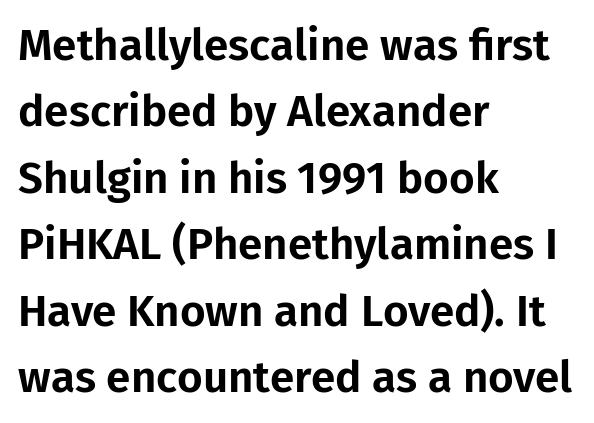
The image shows 44 px sans-serif type, upright; set left-aligned, normal line spacing (1.51x), normal letter spacing, not underlined; low stroke contrast and a medium x-height.
